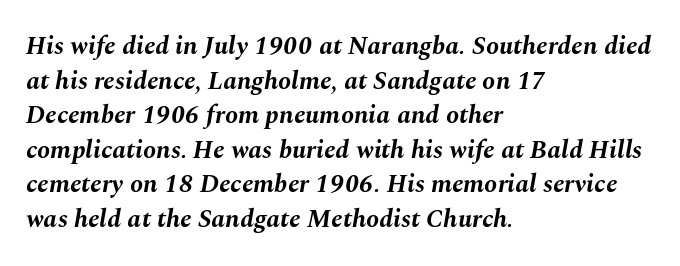
Q: Is the text bold? A: Yes.
Q: Is the text italic (slanted)? A: Yes, it leans right by about 10 degrees.
Q: Is the text underlined? A: No.
Q: How is the paragraph aligned? A: Left-aligned.
Q: Is the spacing between letters normal or unusually wide? A: Normal.
Q: Is the spacing between lines tight, normal or loose? A: Normal.
